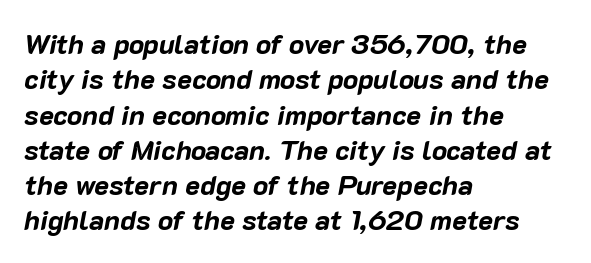
The image shows 28 px bold type, italic (leaning right); set left-aligned, normal line spacing (1.26x), normal letter spacing, not underlined; low stroke contrast and a medium x-height.
